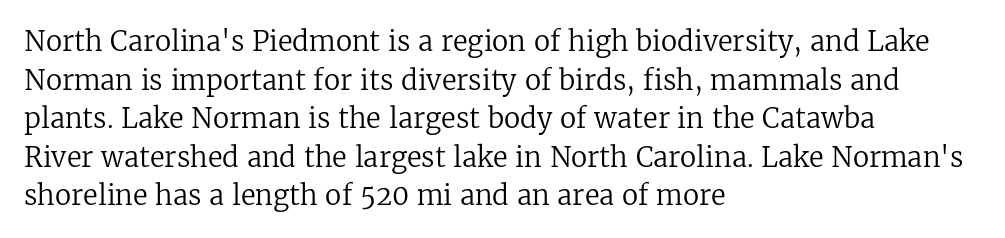
{"italic": "no", "bold": "no", "underline": "no", "align": "left", "line_spacing": "normal", "line_spacing_ratio": 1.43, "letter_spacing": "normal", "letter_spacing_em": 0.0, "glyph_px": 27}
